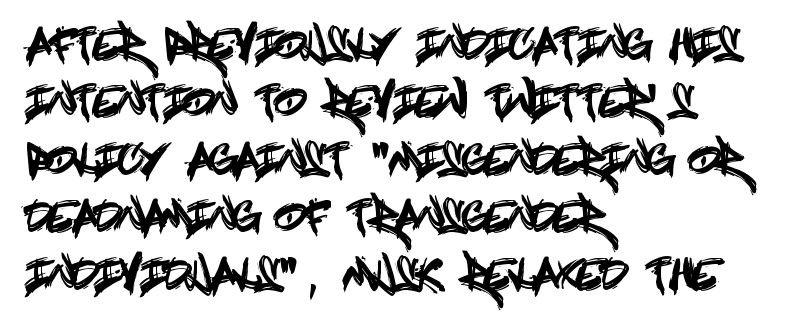
{"serif": "no", "width": "condensed", "x_height": "large", "underline": "no", "align": "left", "line_spacing": "normal", "line_spacing_ratio": 1.4, "letter_spacing": "normal", "letter_spacing_em": 0.0, "glyph_px": 41}
